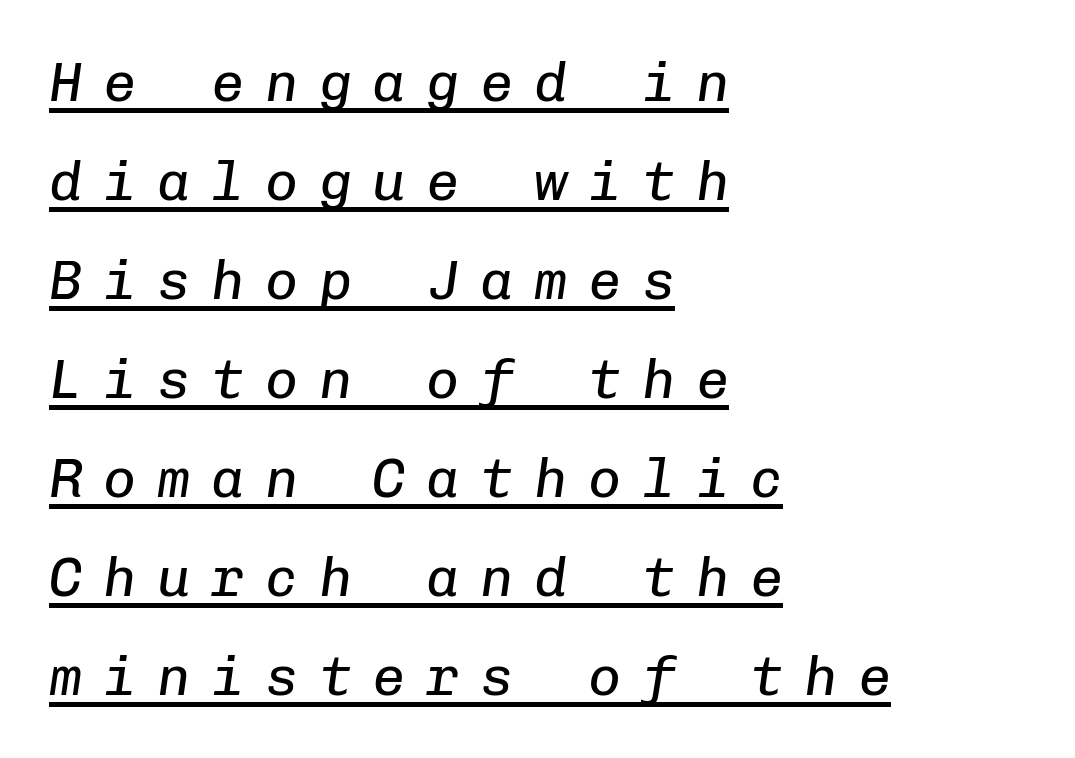
The image shows 55 px regular-weight type, italic (leaning right), monospaced; set left-aligned, line spacing 1.8x, unusually wide letter spacing (+0.38 em), underlined; low stroke contrast and a medium x-height.
